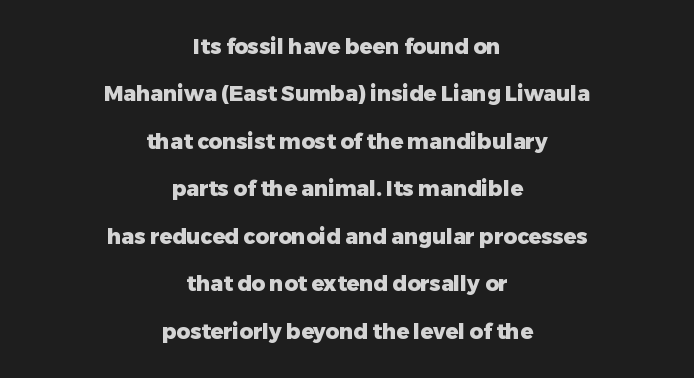
Italic: no, the glyphs are upright roman. The glyphs are unaccompanied by any horizontal stroke below them. This block would shrink considerably if given ordinary leading; it's expanded now. Horizontal alignment here is central, giving a formal, balanced look. As a designer I'd log this as weight 700, bold.
